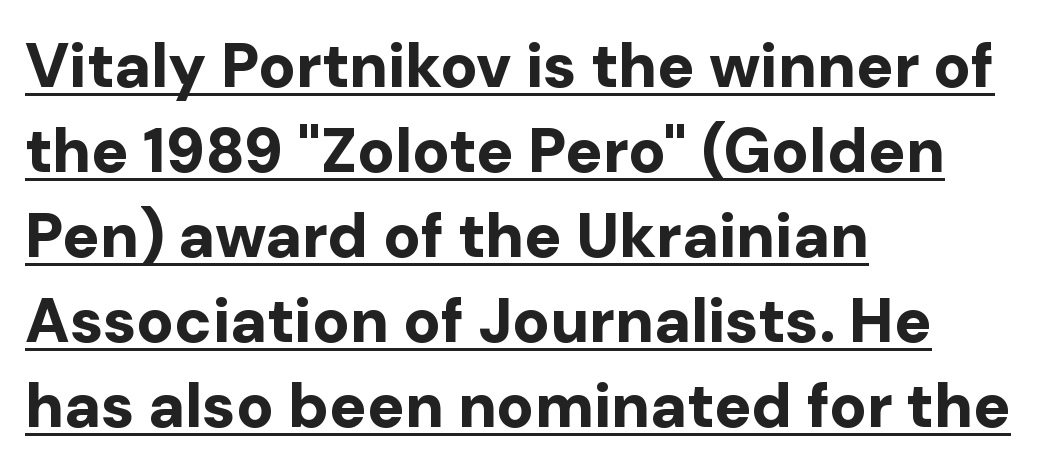
The rendering uses natural spacing where letterforms have individual widths. Stroke terminals: plain, sans-serif. Do the letters lean? They stand straight. Caption: multi-line text, flush left, ragged right.
